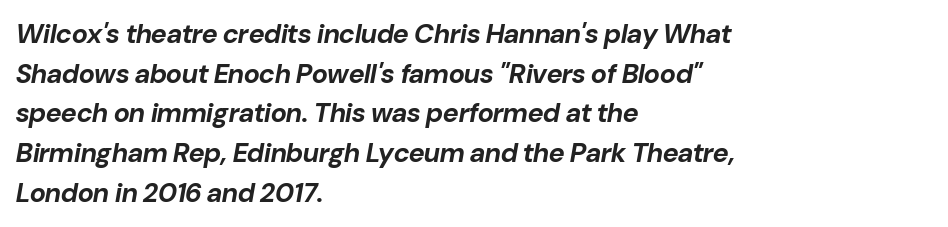
Line starts are locked; line ends wander. It's the slanting kind of type. The string is rendered with underlining switched off. How heavy is the stroke? Heavy — this is a bold. The lines sit at an ordinary, default distance from one another.
